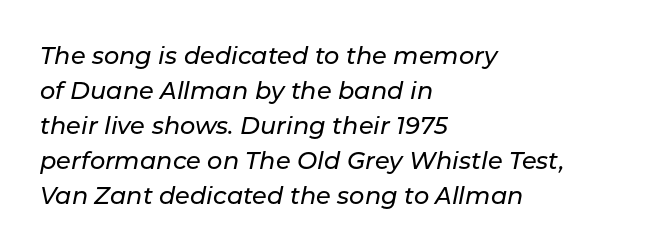
The image shows 24 px text type, italic (leaning right); set left-aligned, normal line spacing (1.46x), normal letter spacing, not underlined.
